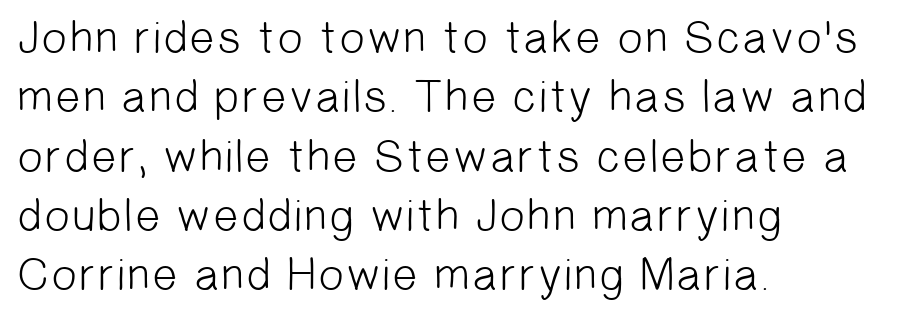
The image shows 46 px light sans-serif type; set left-aligned, normal line spacing (1.29x), normal letter spacing, not underlined; low stroke contrast and a medium x-height.
